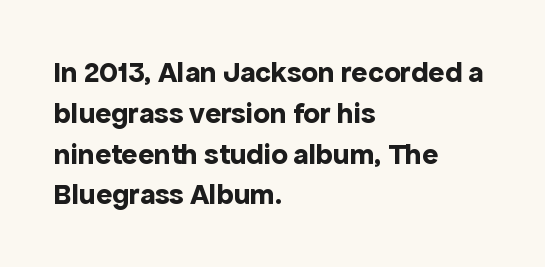
Check the space under the baseline: it is left empty. The horizontal fit of the characters is conventional and even. Plenty of ink on the page — the face is bold. Varying glyph widths throughout — classic text-font behaviour.
